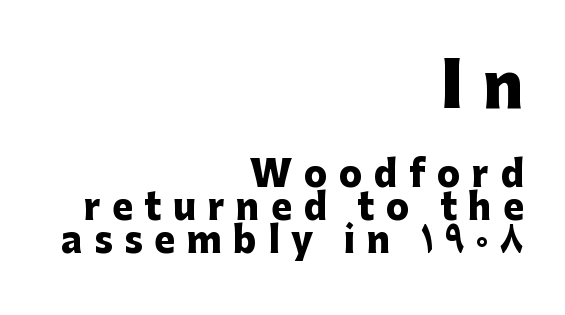
Q: Is the text bold? A: Yes.
Q: Is the text italic (slanted)? A: No, it is upright.
Q: Is the typeface a serif or a sans-serif typeface? A: Sans-serif.
Q: Is the text underlined? A: No.
Q: How is the paragraph aligned? A: Right-aligned.
Q: Is the spacing between letters normal or unusually wide? A: Unusually wide.
Q: Is the spacing between lines tight, normal or loose? A: Tight.
Q: Which block of text is set in a larger size, the first (top) or the second (bottom)? A: The first (top) one.
Q: Width (condensed, normal, or wide)? A: Normal.
Q: Stroke contrast? A: Low.
Q: x-height? A: Medium.
Q: Monospaced? A: No.
